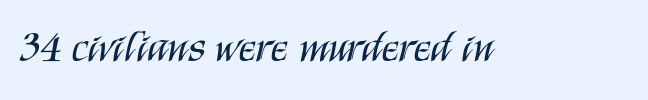
You can tell from the bare stems that sans-serif type was used. No word sits above an underline. Letters have the restrained weight of plain body copy at most. The rendering uses natural spacing where letterforms have individual widths. The letters sit at their default tracking, neither squeezed nor spread.
